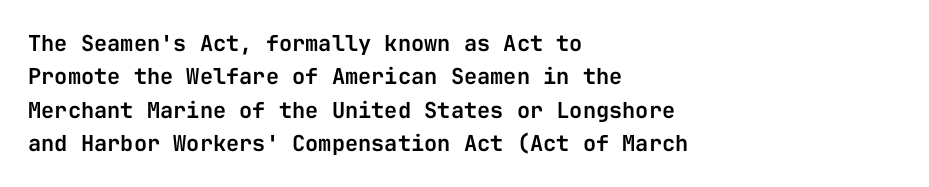
{"italic": "no", "underline": "no", "align": "left", "line_spacing": "normal", "line_spacing_ratio": 1.52, "letter_spacing": "normal", "letter_spacing_em": 0.0, "glyph_px": 22}
